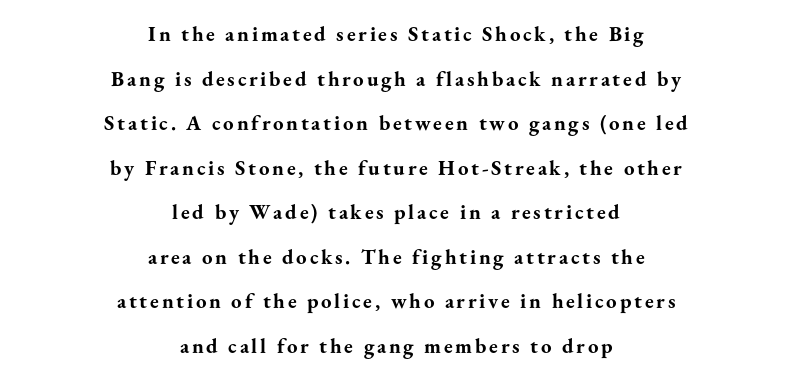
{"italic": "no", "bold": "yes", "underline": "no", "align": "center", "line_spacing": "loose", "line_spacing_ratio": 2.12, "glyph_px": 21}
